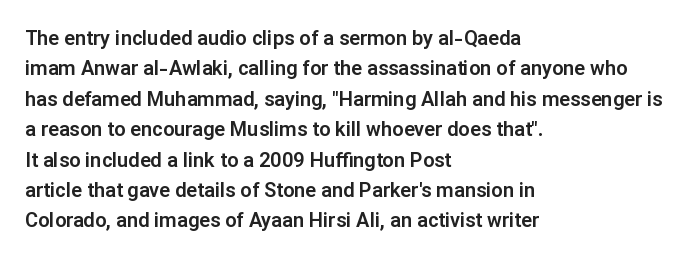
Q: Is the text italic (slanted)? A: No, it is upright.
Q: Is the text underlined? A: No.
Q: How is the paragraph aligned? A: Left-aligned.
Q: Is the spacing between letters normal or unusually wide? A: Normal.
Q: Is the spacing between lines tight, normal or loose? A: Normal.
